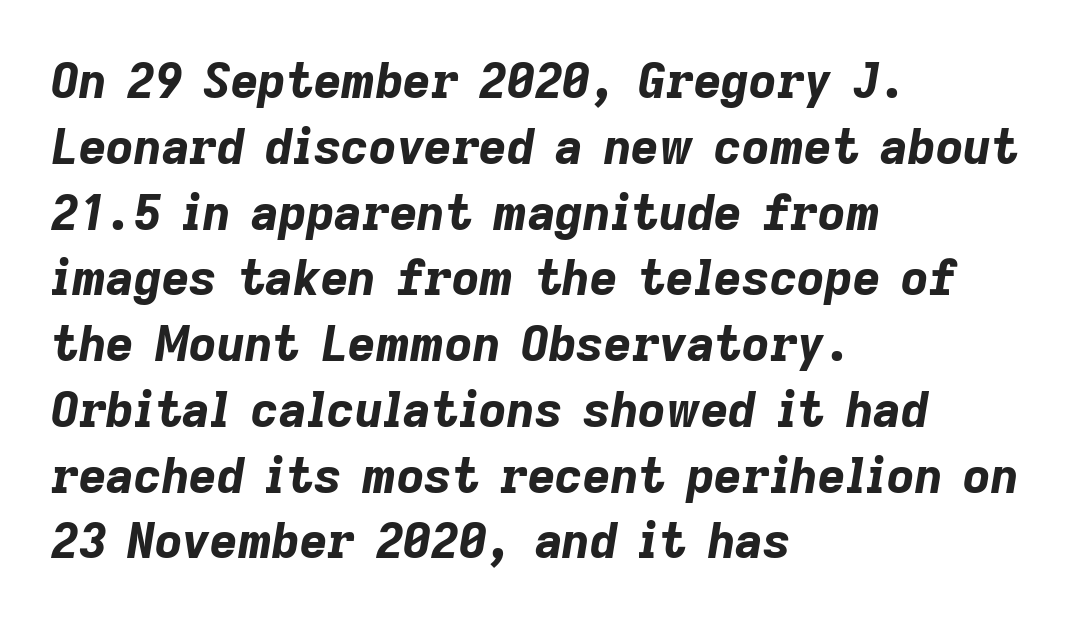
{"italic": "yes", "lean": "right", "slant_degrees": 9, "bold": "yes", "weight": "bold", "width": "normal", "stroke_contrast": "low", "x_height": "medium", "monospaced": "no", "underline": "no", "align": "left", "line_spacing": "normal", "line_spacing_ratio": 1.37, "letter_spacing": "normal", "letter_spacing_em": 0.0, "glyph_px": 48}
